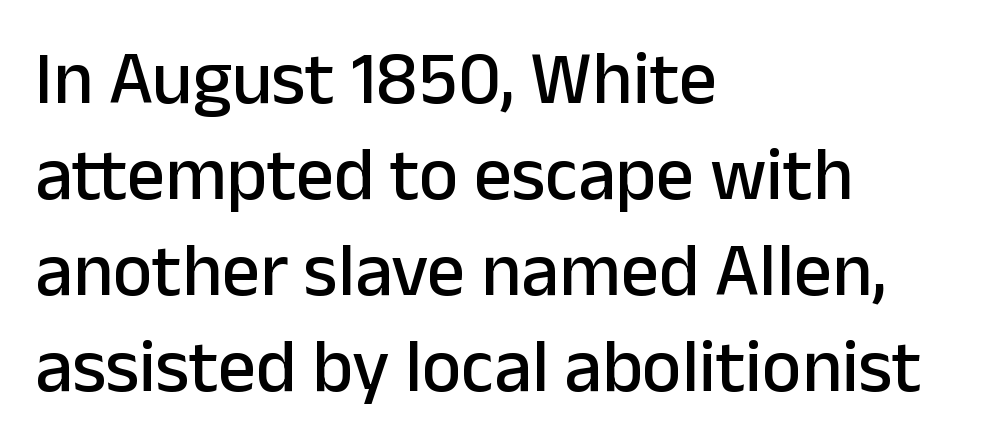
The passage shown is typed in a proportional face where columns would drift. Normally led — the rows are evenly, conventionally spaced. These lines were composed using upright roman letters. Typographically, this falls in the sans-serif category. Does the copy run flush right? No — it runs flush left. Check the space under the baseline: it is left empty.
